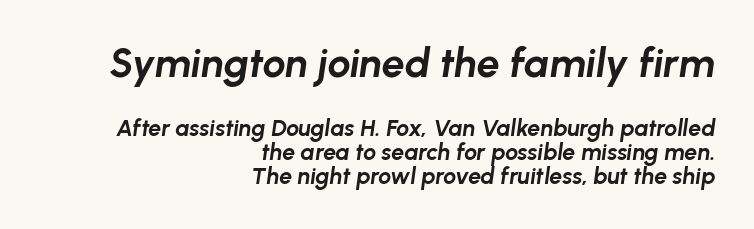
Look at the tracking — it's just the regular setting, nothing added. A flush-right, rag-left setting is used for this passage. The more generous point size was reserved for the upper chunk. The block of text is dense from top to bottom, with scant space between rows. The glyphs are unaccompanied by any horizontal stroke below them.
